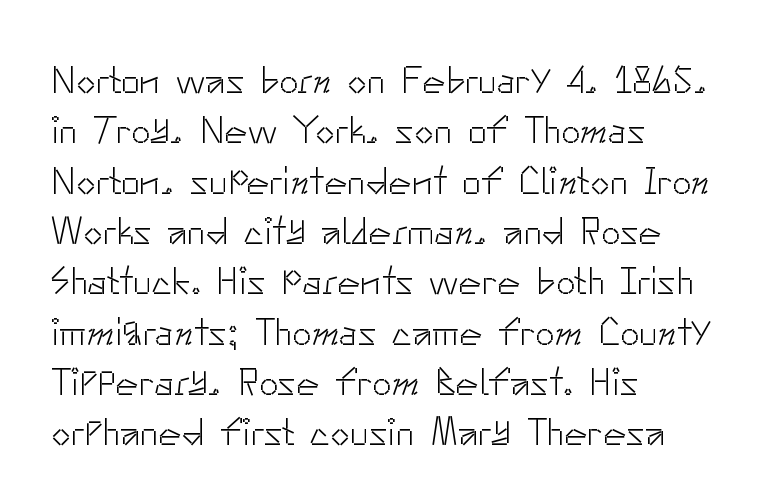
The image shows 39 px light sans-serif type, upright; set left-aligned, normal line spacing (1.29x), normal letter spacing, not underlined; low stroke contrast and a small x-height.
